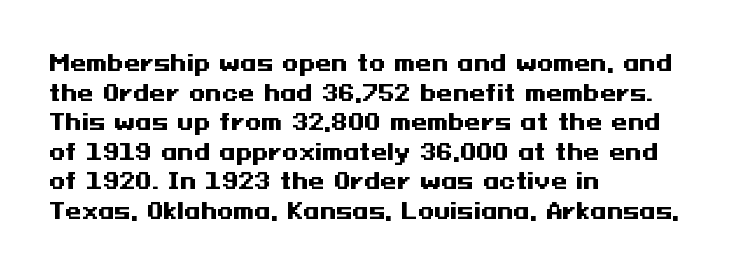
The vertical gap from one line to the next is medium. Beneath every word, the page is bare. Nothing unusual about the tracking: characters are spaced as the font intends. Its strokes are broad and dark, the hallmark of bold type. This sample uses an upright cut, with every glyph sitting square on the baseline. If you drew a ruler down the left edge, every line would touch it.
